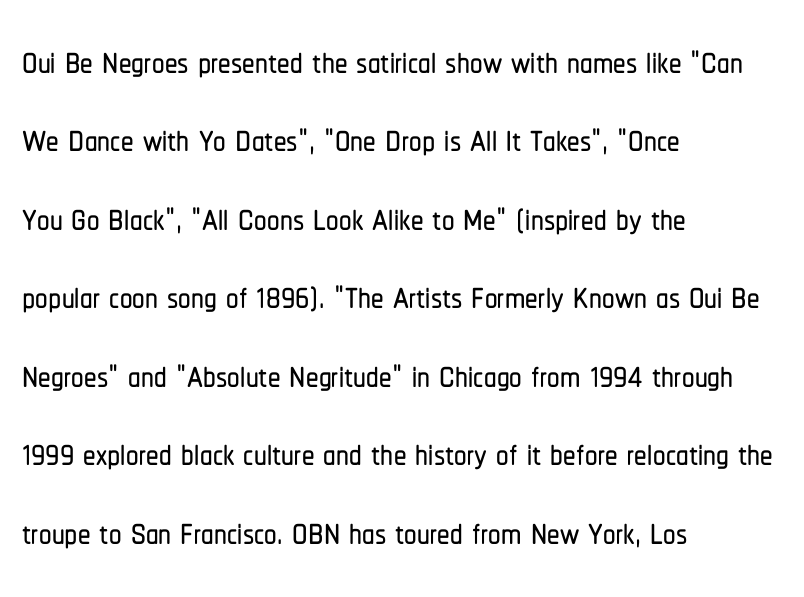
{"serif": "no", "italic": "no", "width": "condensed", "stroke_contrast": "low", "x_height": "medium", "monospaced": "no", "underline": "no", "align": "left", "line_spacing": "normal", "line_spacing_ratio": 1.57, "letter_spacing": "normal", "letter_spacing_em": 0.0, "glyph_px": 50}
